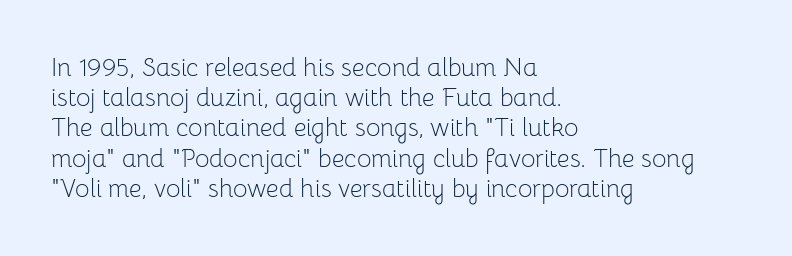
In terms of posture, this sample is upright. The rendering keeps characters at their native spacing. Caption: face not bold, strokes unweighted. The string is rendered with underlining switched off. Horizontal alignment here is leftward, the default for most running prose.
